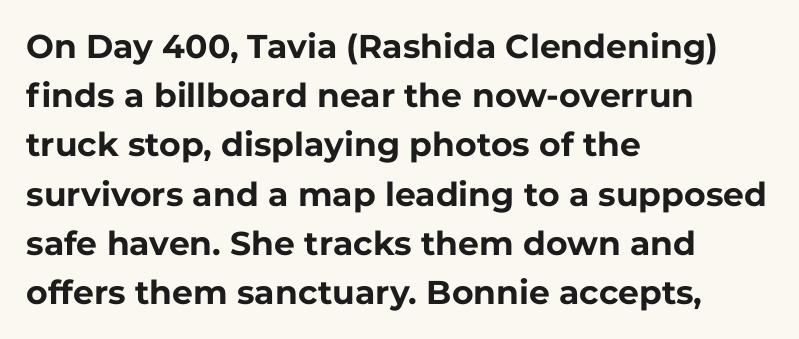
The passage shown is typed in a proportional face where columns would drift. This rendering features lettering with no underline. This sample uses an upright cut, with every glyph sitting square on the baseline. This sample uses a sans-serif face. The lines in this sample share a left origin and differ only in where they stop.
